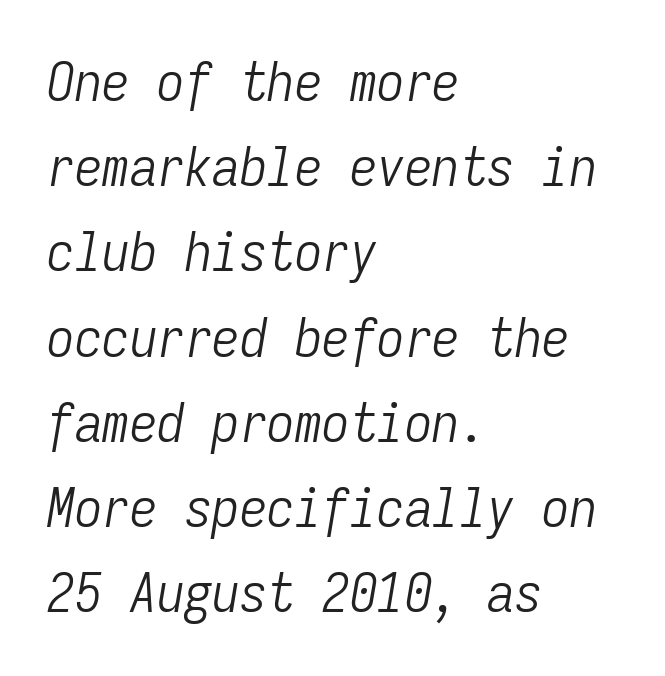
{"italic": "yes", "lean": "right", "slant_degrees": 9, "bold": "no", "weight": "light", "width": "condensed", "stroke_contrast": "low", "x_height": "medium", "monospaced": "yes", "underline": "no", "align": "left", "line_spacing": "normal", "line_spacing_ratio": 1.55, "letter_spacing": "normal", "letter_spacing_em": 0.0, "glyph_px": 55}
